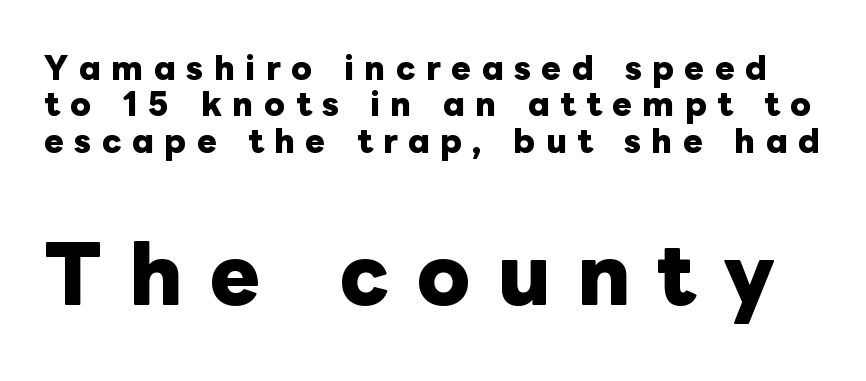
{"italic": "no", "bold": "yes", "weight": "heavy", "width": "normal", "stroke_contrast": "low", "x_height": "medium", "monospaced": "no", "underline": "no", "line_spacing_ratio": 1.21, "letter_spacing": "wide", "letter_spacing_em": 0.35, "larger_block": "second", "size_ratio": 2.53, "glyph_px": 76}
